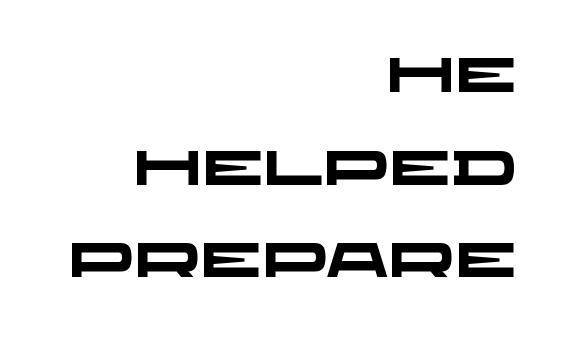
{"serif": "no", "bold": "yes", "weight": "heavy", "width": "wide", "stroke_contrast": "low", "x_height": "large", "monospaced": "no", "underline": "no", "align": "right", "line_spacing_ratio": 1.89, "letter_spacing": "normal", "letter_spacing_em": 0.0, "glyph_px": 49}
